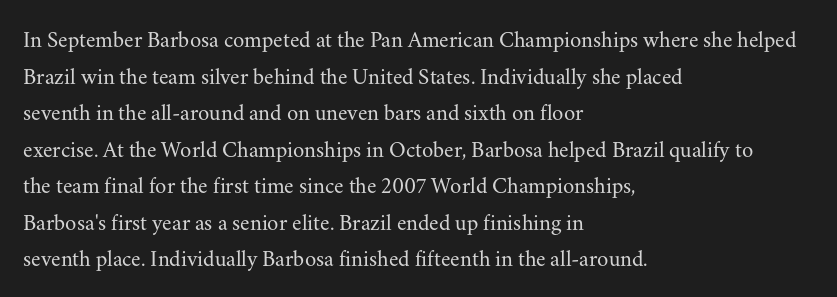
Notice how descenders clear the ascenders below comfortably — that's standard leading. Heft: none added — not bold. Posture: upright roman. The tracking reads as untouched default to a designer's eye. If you drew a ruler down the left edge, every line would touch it.
